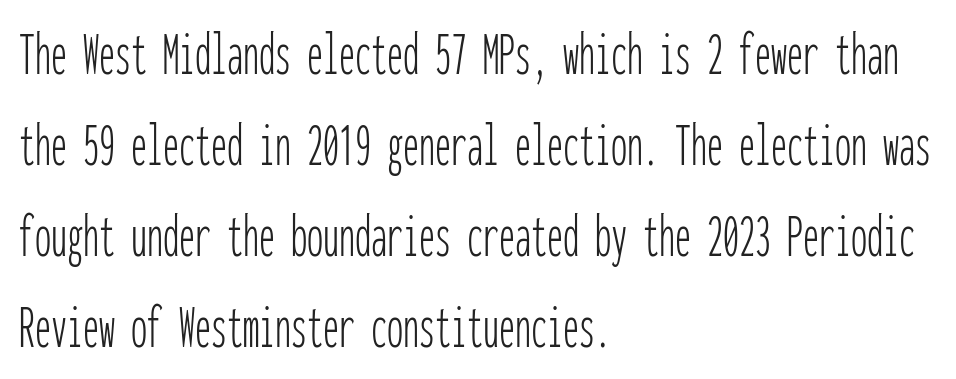
Q: Is the text bold? A: No.
Q: Is the text italic (slanted)? A: No, it is upright.
Q: Is the typeface a serif or a sans-serif typeface? A: Sans-serif.
Q: Is the text underlined? A: No.
Q: How is the paragraph aligned? A: Left-aligned.
Q: Is the spacing between letters normal or unusually wide? A: Normal.
Q: Is the spacing between lines tight, normal or loose? A: Normal.
Q: Width (condensed, normal, or wide)? A: Condensed.
Q: Stroke contrast? A: Low.
Q: x-height? A: Medium.
Q: Monospaced? A: Yes.
